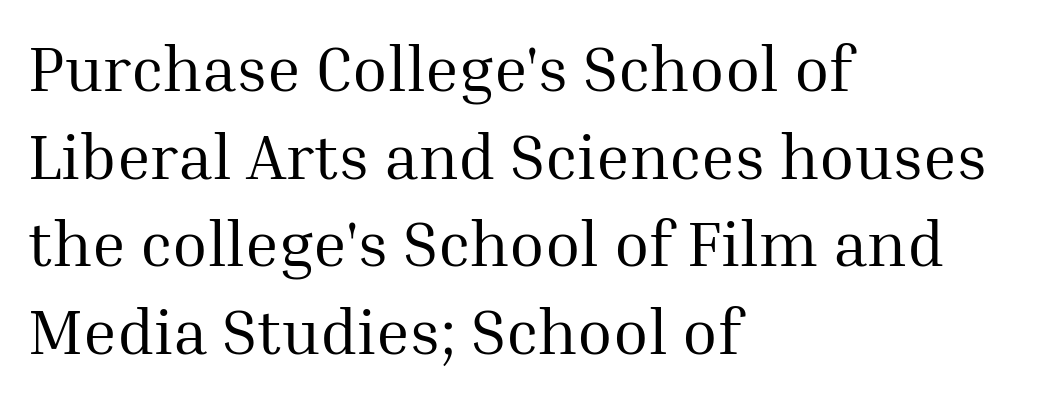
{"serif": "yes", "italic": "no", "bold": "no", "weight": "regular", "width": "normal", "stroke_contrast": "medium", "x_height": "medium", "monospaced": "no", "underline": "no", "align": "left", "line_spacing": "normal", "line_spacing_ratio": 1.37, "letter_spacing": "normal", "letter_spacing_em": 0.0, "glyph_px": 64}
